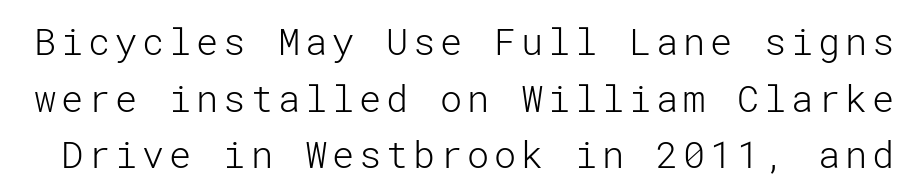
Q: Is the text bold? A: No.
Q: Is the text italic (slanted)? A: No, it is upright.
Q: Is the typeface a serif or a sans-serif typeface? A: Sans-serif.
Q: Is the text underlined? A: No.
Q: Is the spacing between lines tight, normal or loose? A: Normal.
Q: Width (condensed, normal, or wide)? A: Normal.
Q: Stroke contrast? A: Low.
Q: x-height? A: Medium.
